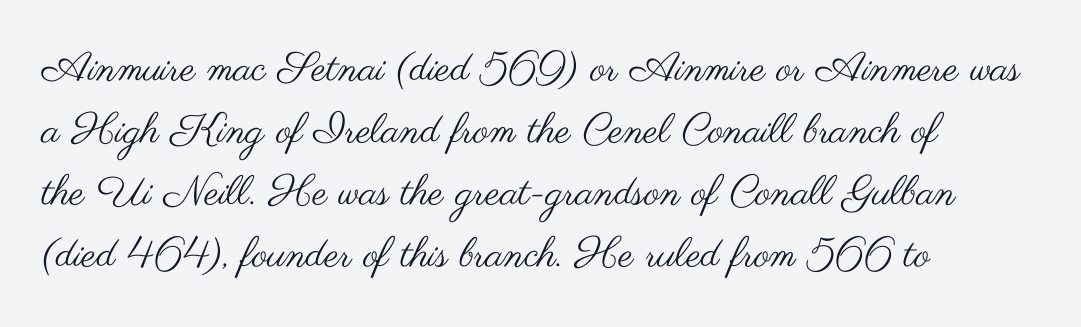
Q: Is the text bold? A: No.
Q: Is the text italic (slanted)? A: Yes.
Q: Is the typeface a serif or a sans-serif typeface? A: Sans-serif.
Q: Is the text underlined? A: No.
Q: How is the paragraph aligned? A: Left-aligned.
Q: Is the spacing between letters normal or unusually wide? A: Normal.
Q: Is the spacing between lines tight, normal or loose? A: Normal.
Q: Width (condensed, normal, or wide)? A: Wide.
Q: Stroke contrast? A: Medium.
Q: x-height? A: Small.
Q: Monospaced? A: No.
